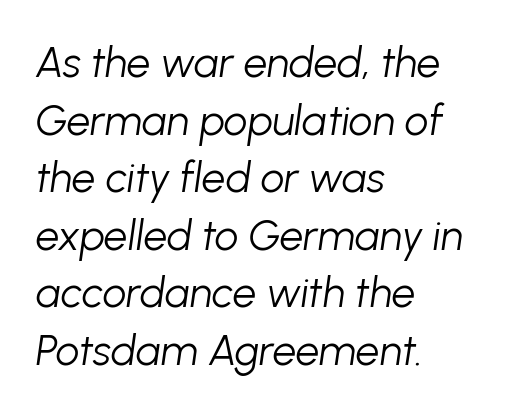
Q: Is the text bold? A: No.
Q: Is the text italic (slanted)? A: Yes, it leans right by about 8 degrees.
Q: Is the text underlined? A: No.
Q: How is the paragraph aligned? A: Left-aligned.
Q: Is the spacing between letters normal or unusually wide? A: Normal.
Q: Is the spacing between lines tight, normal or loose? A: Normal.
Q: Width (condensed, normal, or wide)? A: Normal.
Q: Stroke contrast? A: Low.
Q: x-height? A: Medium.
Q: Monospaced? A: No.
